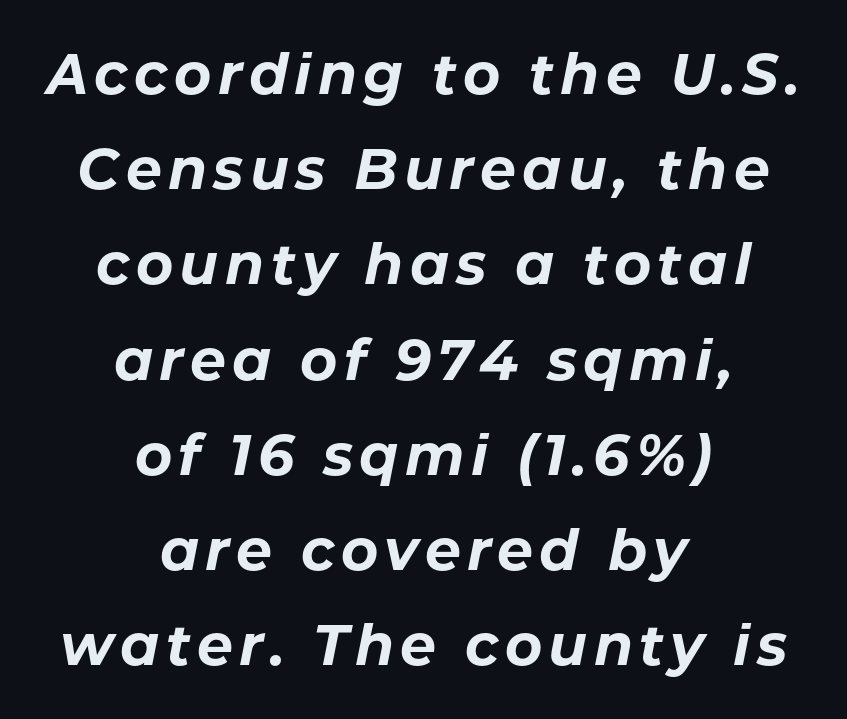
Q: Is the text bold? A: Yes.
Q: Is the text italic (slanted)? A: Yes, it leans right by about 11 degrees.
Q: Is the text underlined? A: No.
Q: How is the paragraph aligned? A: Centered.
Q: Is the spacing between lines tight, normal or loose? A: Normal.
Q: Width (condensed, normal, or wide)? A: Normal.
Q: Stroke contrast? A: Low.
Q: x-height? A: Medium.
Q: Monospaced? A: No.
